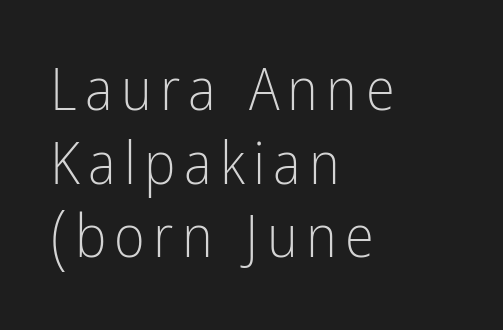
Q: Is the text bold? A: No.
Q: Is the text italic (slanted)? A: No, it is upright.
Q: Is the typeface a serif or a sans-serif typeface? A: Sans-serif.
Q: Is the text underlined? A: No.
Q: How is the paragraph aligned? A: Left-aligned.
Q: Is the spacing between lines tight, normal or loose? A: Normal.
Q: Width (condensed, normal, or wide)? A: Condensed.
Q: Stroke contrast? A: Low.
Q: x-height? A: Medium.
Q: Monospaced? A: No.
